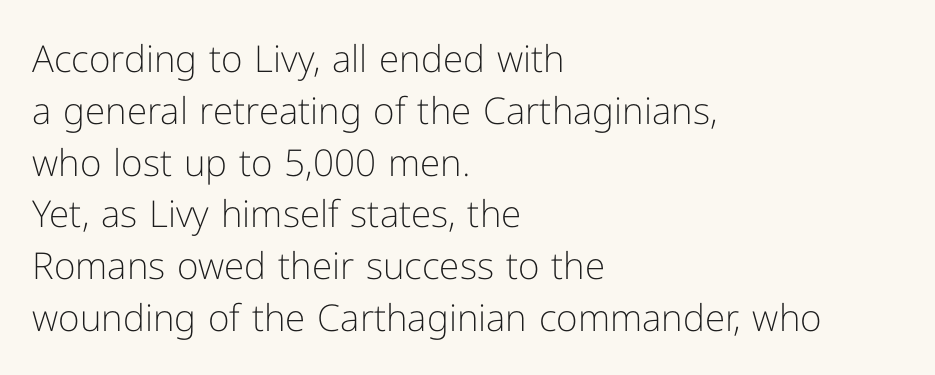
Q: Is the text bold? A: No.
Q: Is the text italic (slanted)? A: No, it is upright.
Q: Is the typeface a serif or a sans-serif typeface? A: Sans-serif.
Q: Is the text underlined? A: No.
Q: How is the paragraph aligned? A: Left-aligned.
Q: Is the spacing between letters normal or unusually wide? A: Normal.
Q: Is the spacing between lines tight, normal or loose? A: Normal.
Q: Width (condensed, normal, or wide)? A: Normal.
Q: Stroke contrast? A: Low.
Q: x-height? A: Medium.
Q: Monospaced? A: No.
